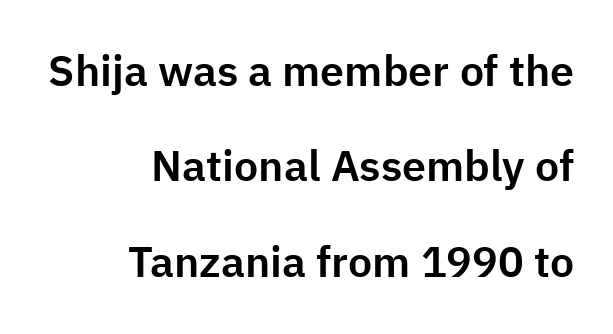
{"serif": "no", "italic": "no", "width": "normal", "stroke_contrast": "low", "x_height": "medium", "monospaced": "no", "underline": "no", "align": "right", "line_spacing": "loose", "line_spacing_ratio": 2.22, "letter_spacing": "normal", "letter_spacing_em": 0.0, "glyph_px": 43}
